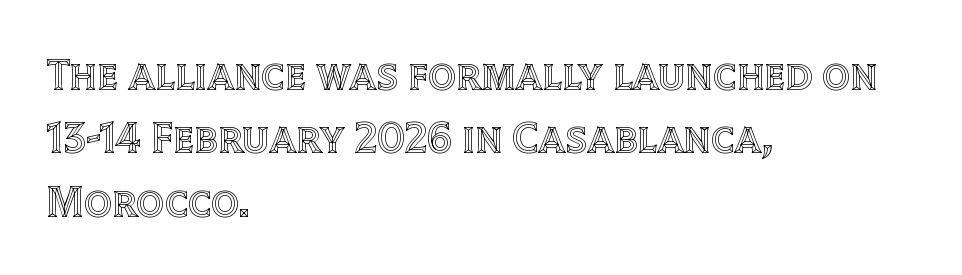
Q: Is the text italic (slanted)? A: No, it is upright.
Q: Is the text underlined? A: No.
Q: How is the paragraph aligned? A: Left-aligned.
Q: Is the spacing between letters normal or unusually wide? A: Normal.
Q: Is the spacing between lines tight, normal or loose? A: Normal.
Q: Width (condensed, normal, or wide)? A: Normal.
Q: x-height? A: Large.
Q: Monospaced? A: No.
